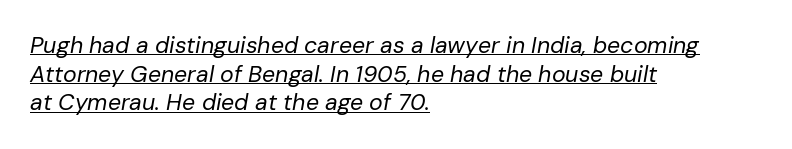
Q: Is the text bold? A: No.
Q: Is the text italic (slanted)? A: Yes, it leans right by about 10 degrees.
Q: Is the text underlined? A: Yes.
Q: How is the paragraph aligned? A: Left-aligned.
Q: Is the spacing between letters normal or unusually wide? A: Normal.
